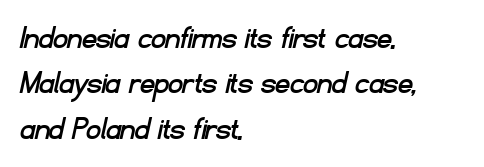
{"serif": "no", "width": "normal", "stroke_contrast": "low", "x_height": "small", "monospaced": "no", "underline": "no", "align": "left", "line_spacing": "normal", "line_spacing_ratio": 1.3, "letter_spacing": "normal", "letter_spacing_em": 0.0, "glyph_px": 35}
